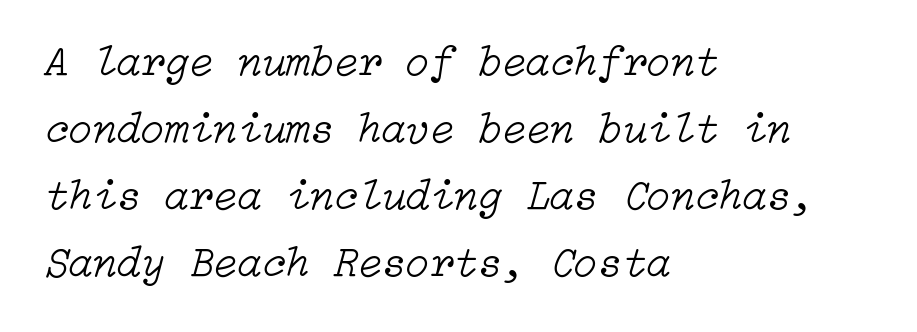
The image shows 44 px light type, italic (leaning right); set left-aligned, normal line spacing (1.52x), normal letter spacing, not underlined; low stroke contrast and a medium x-height.
